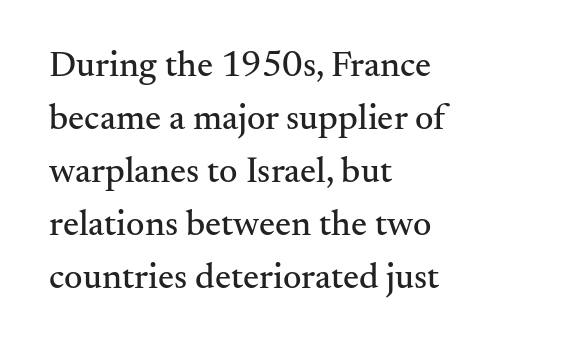
The image shows 36 px serif type, upright; set left-aligned, normal line spacing (1.47x), normal letter spacing, not underlined; medium stroke contrast and a small x-height.
